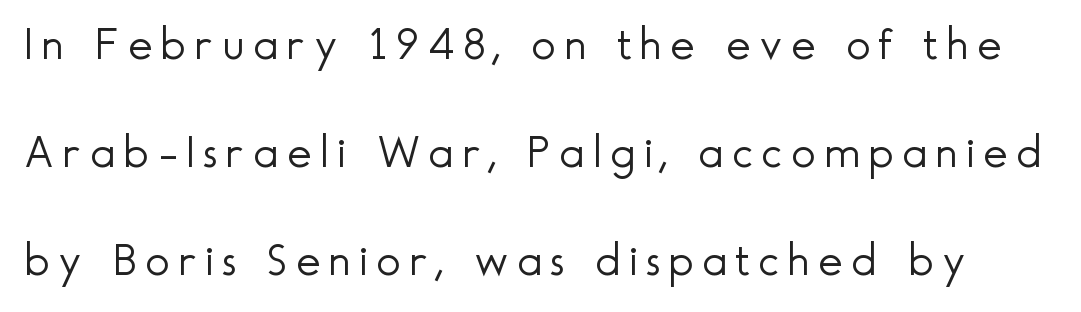
This sample has the flowing, uneven cadence of proportional lettering. Rows of type keep a wide berth in the vertical direction. The passage shown is typeset with a sans-serif family. The specimen omits any rule beneath the text block's lines.
